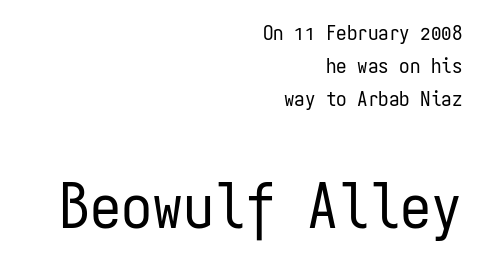
The image shows 62 px regular-weight, condensed sans-serif type, upright, monospaced; set right-aligned, normal line spacing (1.57x), normal letter spacing, not underlined; the second (bottom) block is 2.95x larger; low stroke contrast and a medium x-height.
